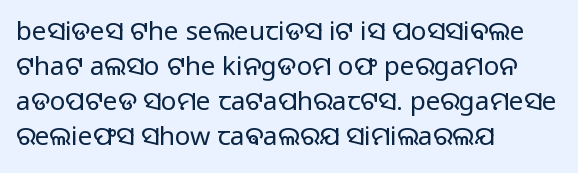
{"italic": "no", "bold": "no", "underline": "no", "align": "left", "line_spacing": "normal", "line_spacing_ratio": 1.35, "letter_spacing": "normal", "letter_spacing_em": 0.0, "glyph_px": 26}
